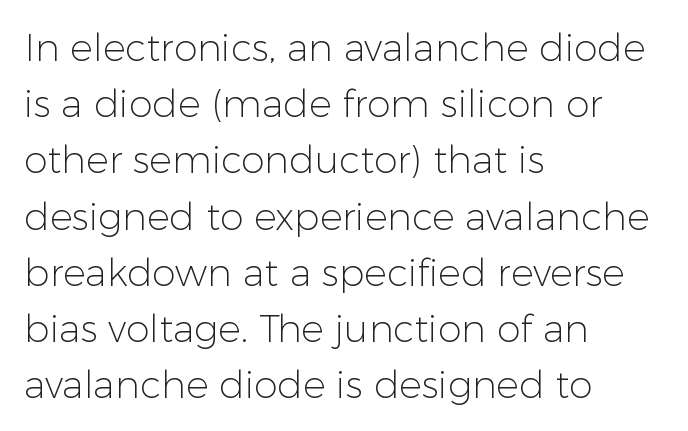
Bold? No — there's no thickening of the strokes. A typesetter would call this proportional, since set widths differ per character. Unmarked baselines from the first word to the last. Line spacing here is normal. Every character sits straight up, as roman type does. The rag falls on the right side of this text block.
